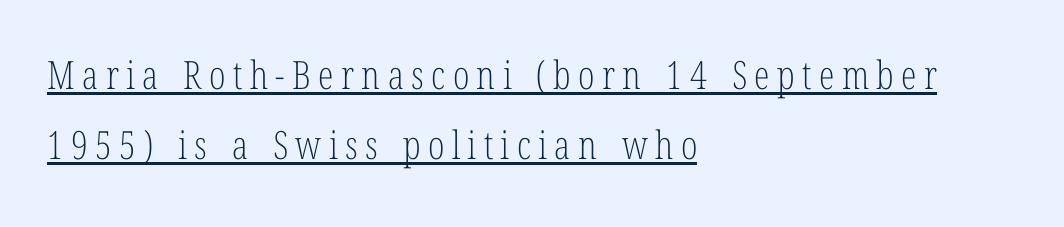
{"serif": "yes", "italic": "no", "bold": "no", "weight": "light", "width": "condensed", "stroke_contrast": "low", "x_height": "medium", "monospaced": "no", "underline": "yes", "align": "left", "line_spacing_ratio": 1.8, "glyph_px": 39}
